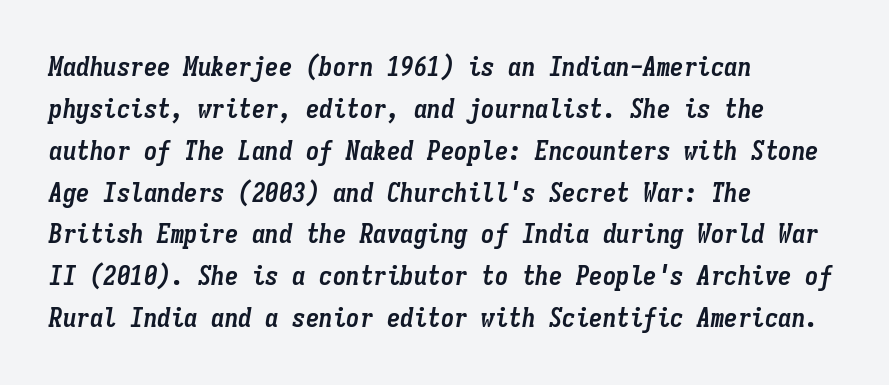
Q: Is the text bold? A: Yes.
Q: Is the text italic (slanted)? A: Yes, it leans right by about 9 degrees.
Q: Is the text underlined? A: No.
Q: How is the paragraph aligned? A: Left-aligned.
Q: Is the spacing between letters normal or unusually wide? A: Normal.
Q: Is the spacing between lines tight, normal or loose? A: Normal.
